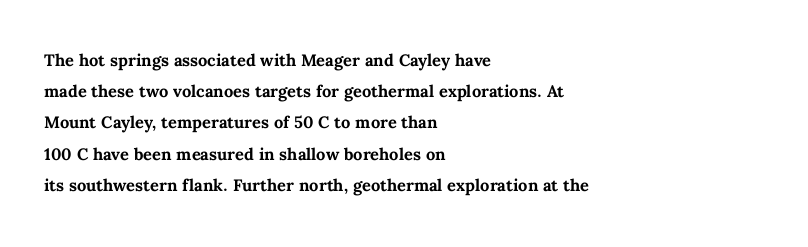
{"italic": "no", "bold": "yes", "underline": "no", "align": "left", "line_spacing": "normal", "line_spacing_ratio": 1.42, "letter_spacing": "normal", "letter_spacing_em": 0.0, "glyph_px": 22}
